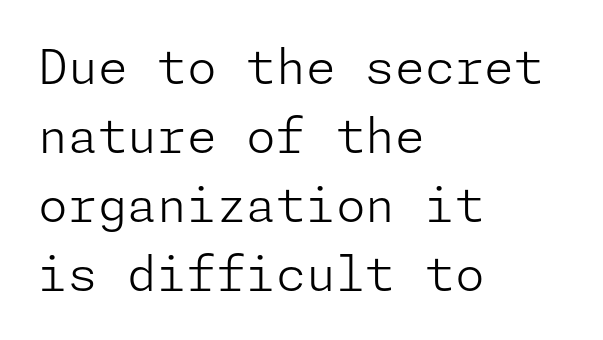
Q: Is the text bold? A: No.
Q: Is the text italic (slanted)? A: No, it is upright.
Q: Is the typeface a serif or a sans-serif typeface? A: Sans-serif.
Q: Is the text underlined? A: No.
Q: How is the paragraph aligned? A: Left-aligned.
Q: Is the spacing between letters normal or unusually wide? A: Normal.
Q: Is the spacing between lines tight, normal or loose? A: Normal.
Q: Width (condensed, normal, or wide)? A: Normal.
Q: Stroke contrast? A: Low.
Q: x-height? A: Medium.
